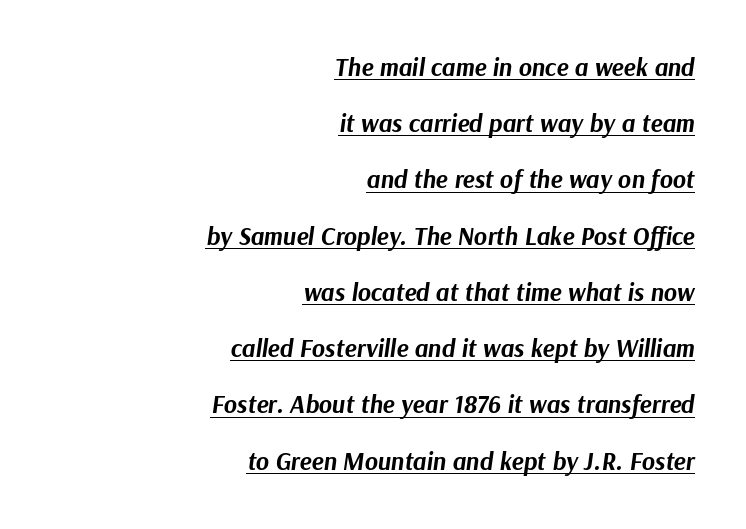
Q: Is the text bold? A: Yes.
Q: Is the text italic (slanted)? A: Yes, it leans right by about 9 degrees.
Q: Is the text underlined? A: Yes.
Q: How is the paragraph aligned? A: Right-aligned.
Q: Is the spacing between letters normal or unusually wide? A: Normal.
Q: Is the spacing between lines tight, normal or loose? A: Loose.
